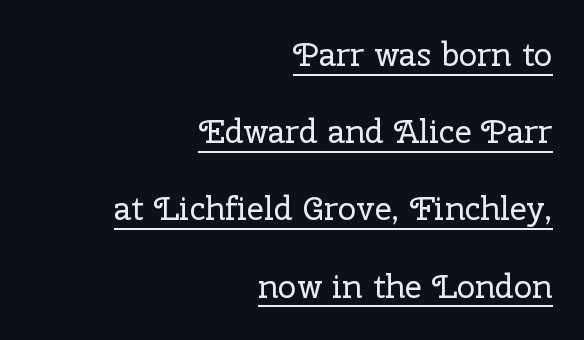
The lettering is marked with a stroke running underneath it. In terms of leading, this rendering errs on the spacious side. This reads as an unemphasized weight, regular at the heaviest. Horizontal alignment here is rightward, an uncommon choice for prose. Check where the strokes stop: tiny serifs finish them off. Honestly, the letter spacing is just normal — you wouldn't notice it.
